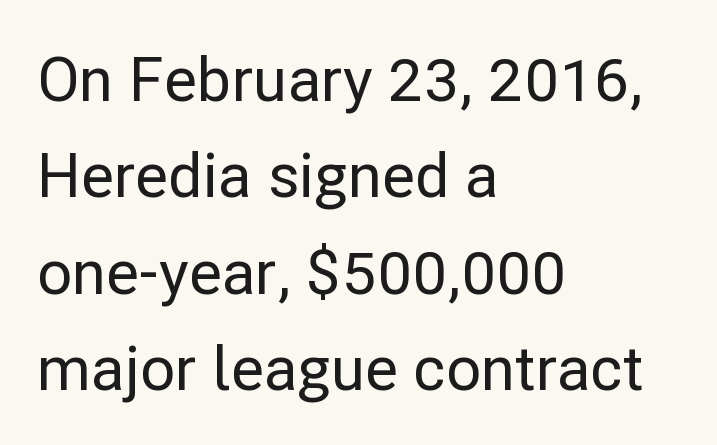
If you drew a line through each stem, it would be perfectly vertical. Line spacing here is normal. Default kerning and tracking; the words read as compact shapes. The face used here is proportionally spaced, like ordinary book or web type. You can tell from the bare stems that sans-serif type was used.
